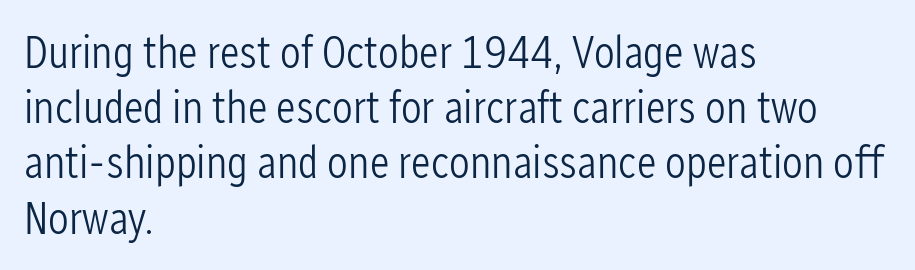
{"serif": "no", "italic": "no", "bold": "no", "weight": "light", "width": "condensed", "stroke_contrast": "low", "x_height": "medium", "monospaced": "no", "underline": "no", "align": "left", "line_spacing_ratio": 1.2, "letter_spacing": "normal", "letter_spacing_em": 0.0, "glyph_px": 46}
